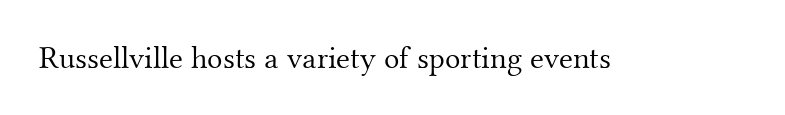
The typeface chosen for these lines features serifs. Each letter keeps its own natural width here, so spacing adapts to shape. This is roman type, the default non-slanted kind. The cut favours lightness, reaching ordinary text weight at its darkest. Check the space under the baseline: it is left empty. Tracking here is standard; glyphs follow each other at the usual distance.
